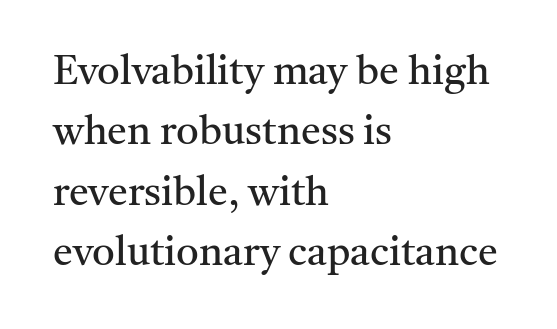
Nobody drew a line under any word here. Serif or sans? Serif — the stroke terminals have little feet. The letters sit at their default tracking, neither squeezed nor spread. The line-height multiplier appears to be the usual default.
